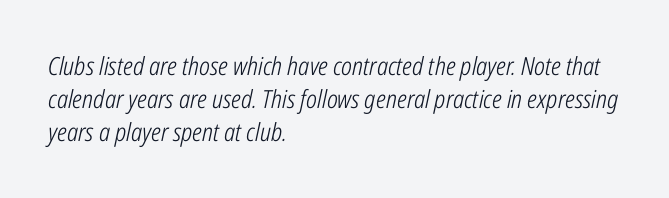
The image shows 25 px text type, italic (leaning right); set left-aligned, normal line spacing (1.33x), normal letter spacing, not underlined.
